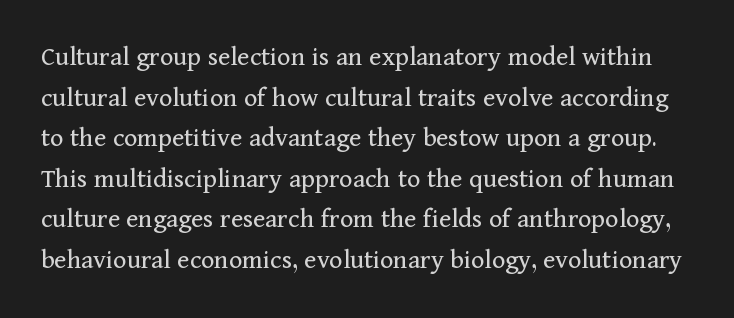
Q: Is the text bold? A: No.
Q: Is the text italic (slanted)? A: No, it is upright.
Q: Is the typeface a serif or a sans-serif typeface? A: Serif.
Q: Is the text underlined? A: No.
Q: Is the spacing between letters normal or unusually wide? A: Normal.
Q: Is the spacing between lines tight, normal or loose? A: Normal.
Q: Width (condensed, normal, or wide)? A: Normal.
Q: Stroke contrast? A: Medium.
Q: x-height? A: Medium.
Q: Monospaced? A: No.
